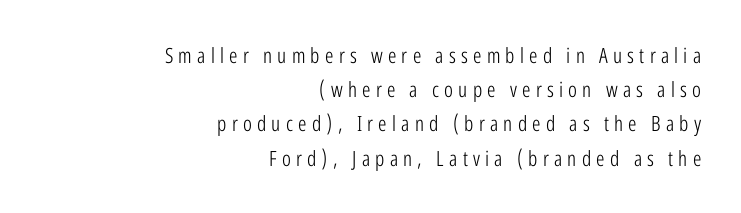
Q: Is the text bold? A: No.
Q: Is the text italic (slanted)? A: No, it is upright.
Q: Is the text underlined? A: No.
Q: How is the paragraph aligned? A: Right-aligned.
Q: Is the spacing between letters normal or unusually wide? A: Unusually wide.
Q: Is the spacing between lines tight, normal or loose? A: Normal.
